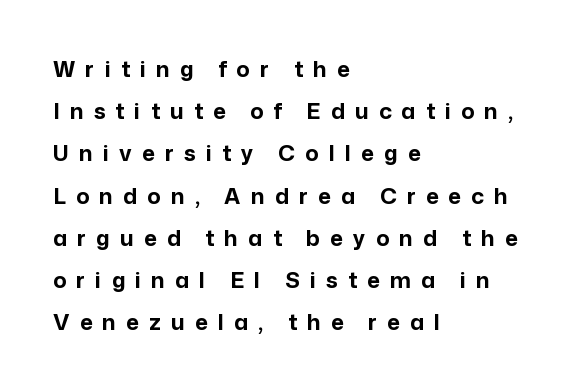
{"italic": "no", "bold": "yes", "underline": "no", "align": "left", "line_spacing": "loose", "line_spacing_ratio": 1.92, "letter_spacing": "wide", "letter_spacing_em": 0.46, "glyph_px": 22}
